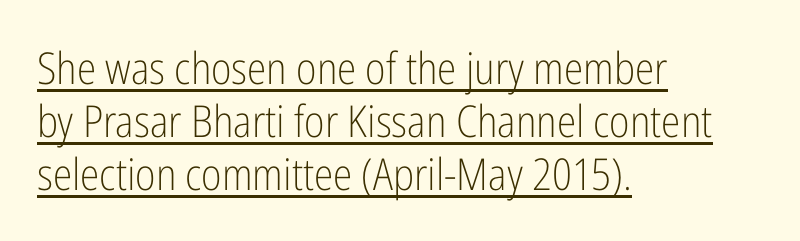
Q: Is the text bold? A: No.
Q: Is the text italic (slanted)? A: No, it is upright.
Q: Is the typeface a serif or a sans-serif typeface? A: Sans-serif.
Q: Is the text underlined? A: Yes.
Q: How is the paragraph aligned? A: Left-aligned.
Q: Is the spacing between letters normal or unusually wide? A: Normal.
Q: Width (condensed, normal, or wide)? A: Condensed.
Q: Stroke contrast? A: Low.
Q: x-height? A: Medium.
Q: Monospaced? A: No.
